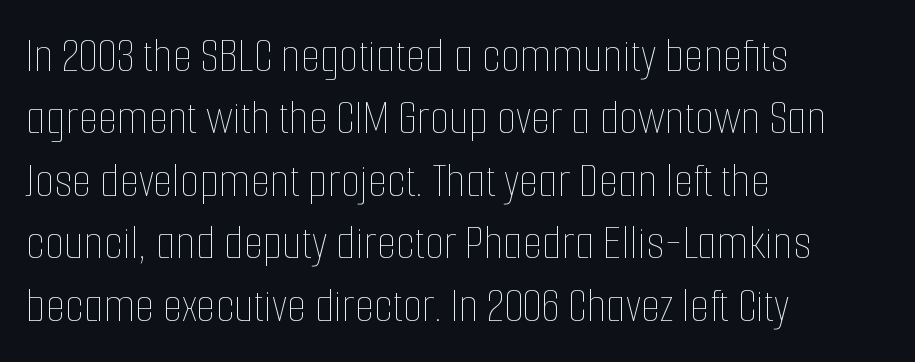
{"italic": "no", "bold": "no", "weight": "thin", "width": "condensed", "stroke_contrast": "low", "x_height": "medium", "monospaced": "no", "underline": "no", "align": "left", "line_spacing": "normal", "line_spacing_ratio": 1.25, "letter_spacing": "normal", "letter_spacing_em": 0.0, "glyph_px": 50}
